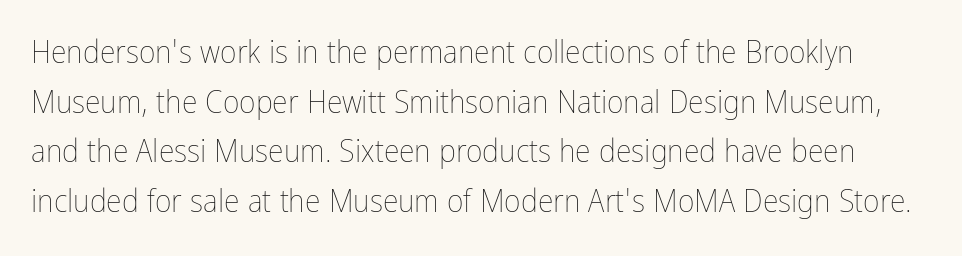
{"italic": "no", "bold": "no", "weight": "thin", "width": "condensed", "stroke_contrast": "low", "x_height": "medium", "monospaced": "no", "underline": "no", "line_spacing": "normal", "line_spacing_ratio": 1.55, "letter_spacing": "normal", "letter_spacing_em": 0.0, "glyph_px": 32}
